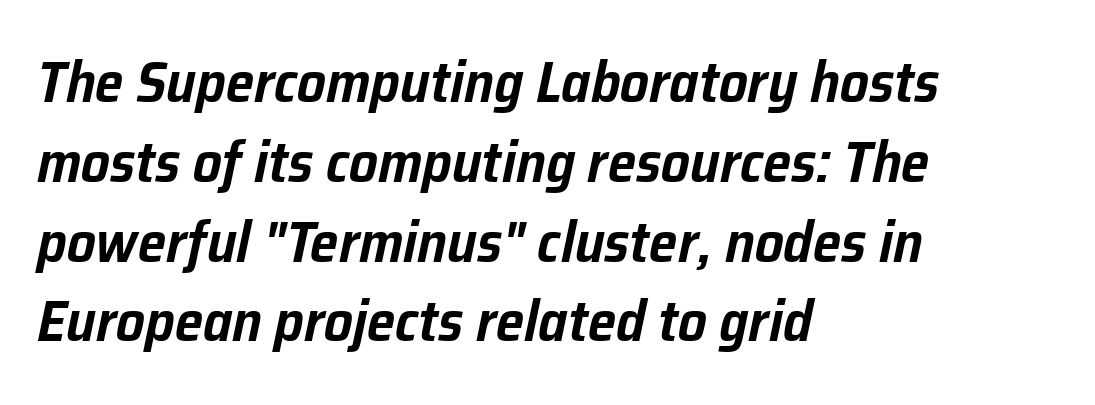
It's the slanting kind of type. Do the characters align in a grid? No, the font is proportional. These lines sit exactly where default settings would place them. Default kerning and tracking; the words read as compact shapes. Underline: absent. The rendering anchors every line to the left-hand side.
